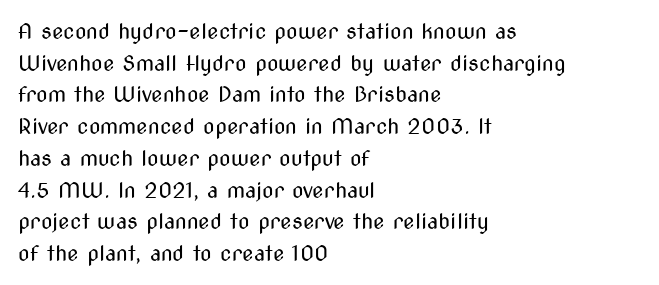
The image shows 21 px text type, upright; set left-aligned, normal line spacing (1.51x), normal letter spacing, not underlined.
